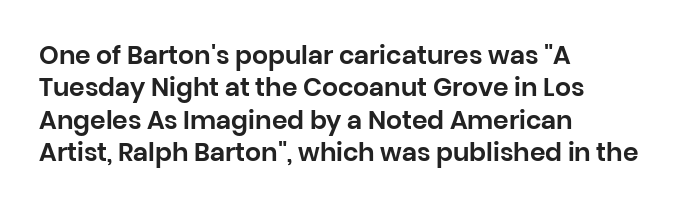
The image shows 25 px text type, upright; set left-aligned, normal line spacing (1.3x), normal letter spacing, not underlined.
